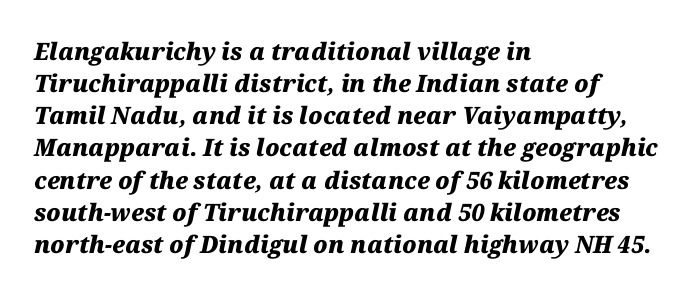
{"italic": "yes", "lean": "right", "slant_degrees": 12, "bold": "yes", "underline": "no", "align": "left", "line_spacing": "normal", "line_spacing_ratio": 1.34, "letter_spacing": "normal", "letter_spacing_em": 0.0, "glyph_px": 24}
